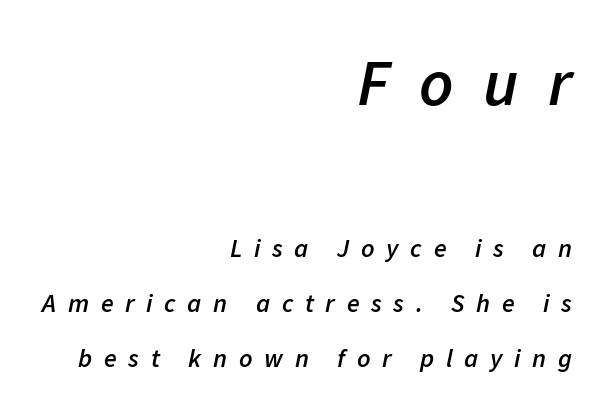
Q: Is the text bold? A: Semi-bold.
Q: Is the text italic (slanted)? A: Yes, it leans right by about 11 degrees.
Q: Is the text underlined? A: No.
Q: How is the paragraph aligned? A: Right-aligned.
Q: Is the spacing between letters normal or unusually wide? A: Unusually wide.
Q: Is the spacing between lines tight, normal or loose? A: Loose.
Q: Which block of text is set in a larger size, the first (top) or the second (bottom)? A: The first (top) one.
Q: Width (condensed, normal, or wide)? A: Normal.
Q: Stroke contrast? A: Low.
Q: x-height? A: Medium.
Q: Monospaced? A: No.
